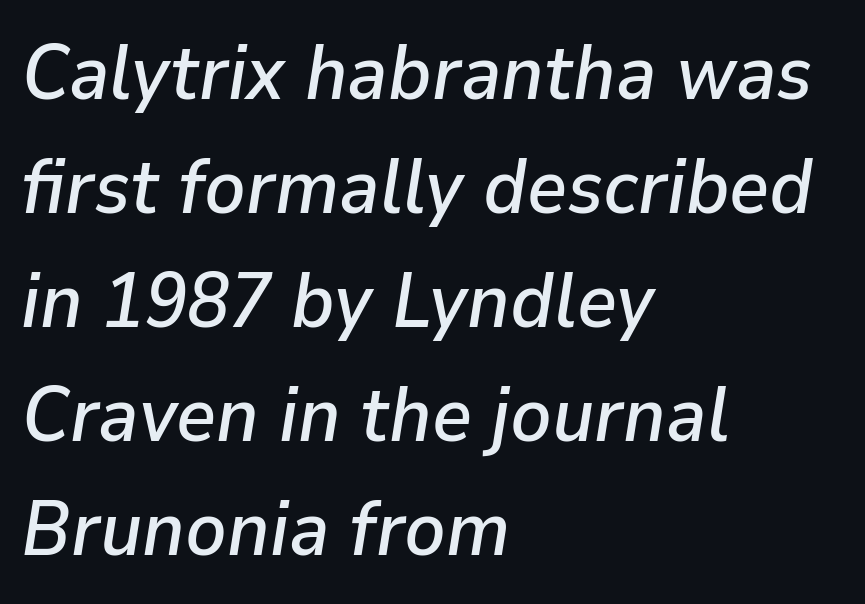
Q: Is the text italic (slanted)? A: Yes, it leans right by about 9 degrees.
Q: Is the text underlined? A: No.
Q: How is the paragraph aligned? A: Left-aligned.
Q: Is the spacing between letters normal or unusually wide? A: Normal.
Q: Is the spacing between lines tight, normal or loose? A: Normal.
Q: Width (condensed, normal, or wide)? A: Normal.
Q: Stroke contrast? A: Low.
Q: x-height? A: Medium.
Q: Monospaced? A: No.
